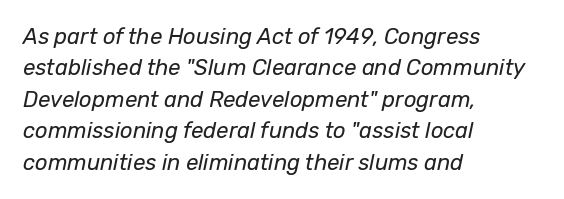
Q: Is the text bold? A: No.
Q: Is the text italic (slanted)? A: Yes, it leans right by about 12 degrees.
Q: Is the text underlined? A: No.
Q: How is the paragraph aligned? A: Left-aligned.
Q: Is the spacing between letters normal or unusually wide? A: Normal.
Q: Is the spacing between lines tight, normal or loose? A: Normal.
